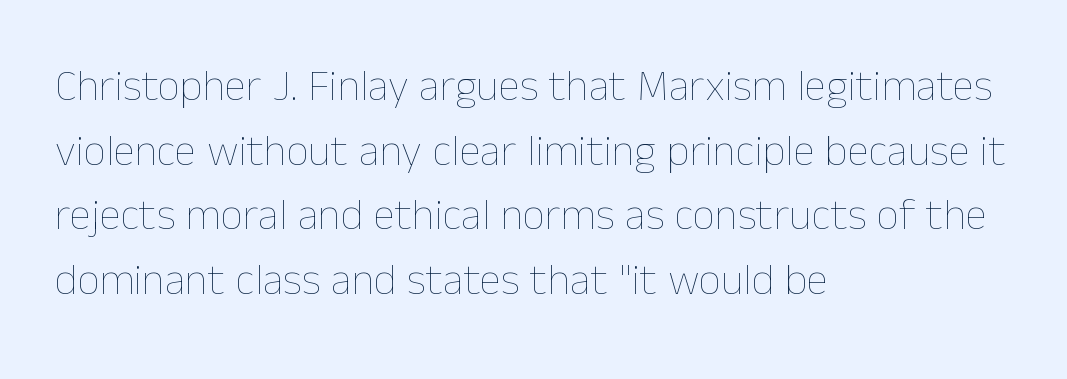
Q: Is the text bold? A: No.
Q: Is the text italic (slanted)? A: No, it is upright.
Q: Is the text underlined? A: No.
Q: How is the paragraph aligned? A: Left-aligned.
Q: Is the spacing between letters normal or unusually wide? A: Normal.
Q: Is the spacing between lines tight, normal or loose? A: Normal.
Q: Width (condensed, normal, or wide)? A: Normal.
Q: Stroke contrast? A: Low.
Q: x-height? A: Medium.
Q: Monospaced? A: No.
